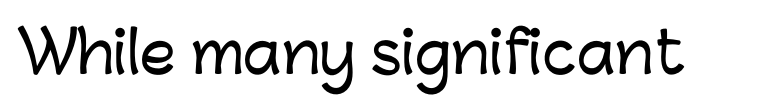
{"serif": "no", "italic": "no", "width": "normal", "stroke_contrast": "low", "x_height": "medium", "monospaced": "no", "underline": "no", "letter_spacing": "normal", "letter_spacing_em": 0.0, "glyph_px": 57}
